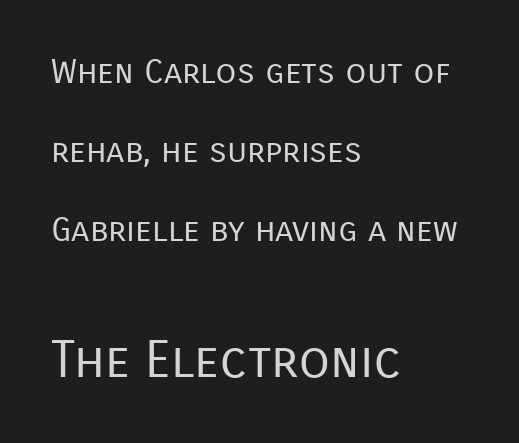
Q: Is the text bold? A: No.
Q: Is the text italic (slanted)? A: No, it is upright.
Q: Is the typeface a serif or a sans-serif typeface? A: Sans-serif.
Q: Is the text underlined? A: No.
Q: How is the paragraph aligned? A: Left-aligned.
Q: Is the spacing between letters normal or unusually wide? A: Normal.
Q: Is the spacing between lines tight, normal or loose? A: Loose.
Q: Which block of text is set in a larger size, the first (top) or the second (bottom)? A: The second (bottom) one.
Q: Width (condensed, normal, or wide)? A: Normal.
Q: Stroke contrast? A: Low.
Q: x-height? A: Medium.
Q: Monospaced? A: No.
